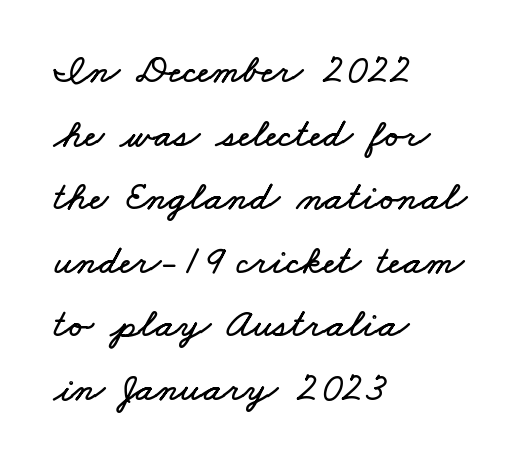
The image shows 41 px wide type; set left-aligned, normal line spacing (1.55x), normal letter spacing, not underlined; low stroke contrast and a small x-height.
